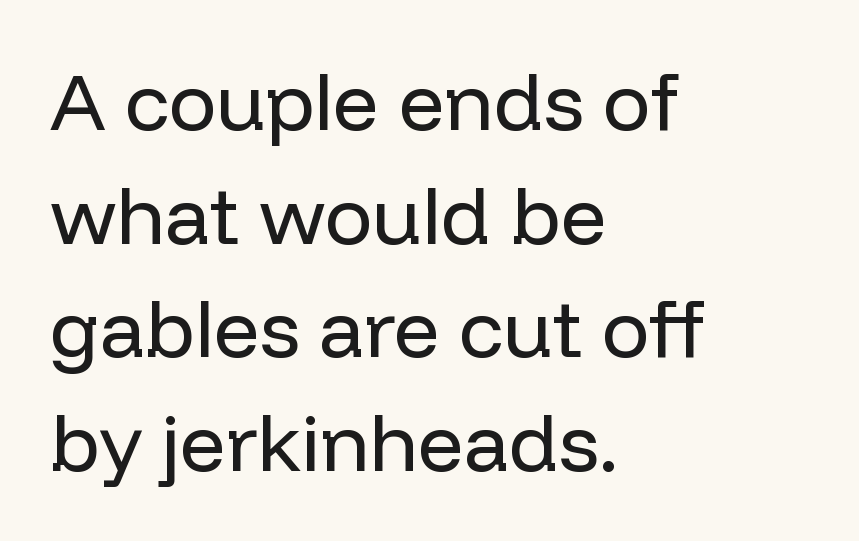
Q: Is the text bold? A: No.
Q: Is the text italic (slanted)? A: No, it is upright.
Q: Is the typeface a serif or a sans-serif typeface? A: Sans-serif.
Q: Is the text underlined? A: No.
Q: How is the paragraph aligned? A: Left-aligned.
Q: Is the spacing between letters normal or unusually wide? A: Normal.
Q: Is the spacing between lines tight, normal or loose? A: Normal.
Q: Width (condensed, normal, or wide)? A: Normal.
Q: Stroke contrast? A: Low.
Q: x-height? A: Medium.
Q: Monospaced? A: No.
